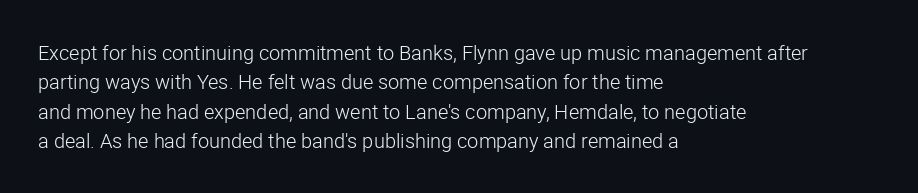
Q: Is the text bold? A: No.
Q: Is the text italic (slanted)? A: No, it is upright.
Q: Is the text underlined? A: No.
Q: How is the paragraph aligned? A: Left-aligned.
Q: Is the spacing between letters normal or unusually wide? A: Normal.
Q: Is the spacing between lines tight, normal or loose? A: Normal.
